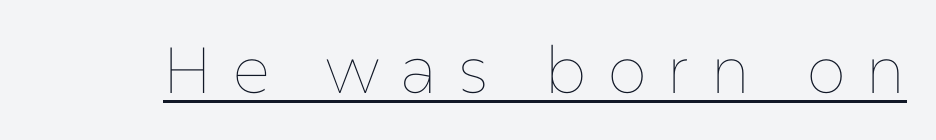
The image shows 65 px thin type, upright; set unusually wide letter spacing (+0.3 em), underlined; low stroke contrast and a medium x-height.
